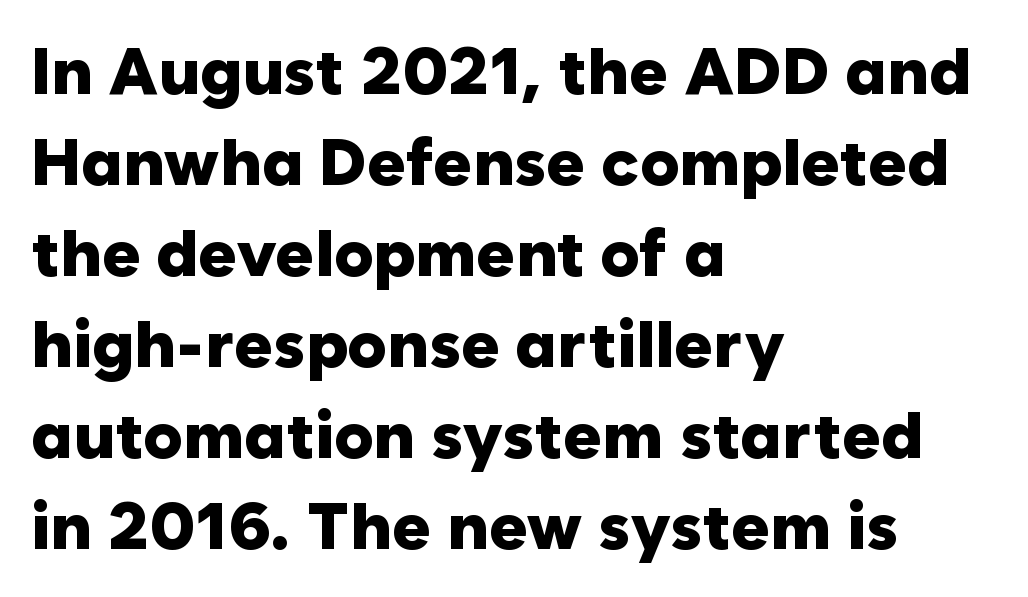
Honestly, there is no underline to notice here at all. Do the characters align in a grid? No, the font is proportional. Glyph-to-glyph distance matches everyday printed text. Quick note: not italic, upright. Grotesque or geometric, the face here clearly has no serifs.
